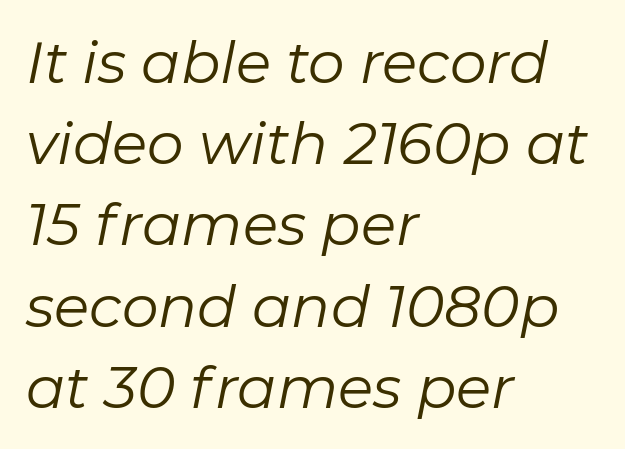
The image shows 58 px regular-weight type, italic (leaning right); set left-aligned, normal line spacing (1.4x), normal letter spacing, not underlined; low stroke contrast and a medium x-height.
